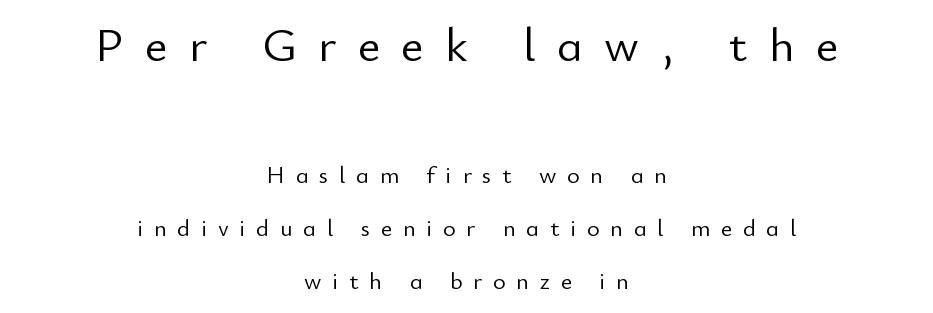
{"serif": "no", "italic": "no", "bold": "no", "weight": "light", "width": "normal", "stroke_contrast": "low", "x_height": "small", "monospaced": "no", "underline": "no", "align": "center", "line_spacing": "loose", "line_spacing_ratio": 2.2, "letter_spacing": "wide", "letter_spacing_em": 0.45, "larger_block": "first", "size_ratio": 2.0, "glyph_px": 48}
